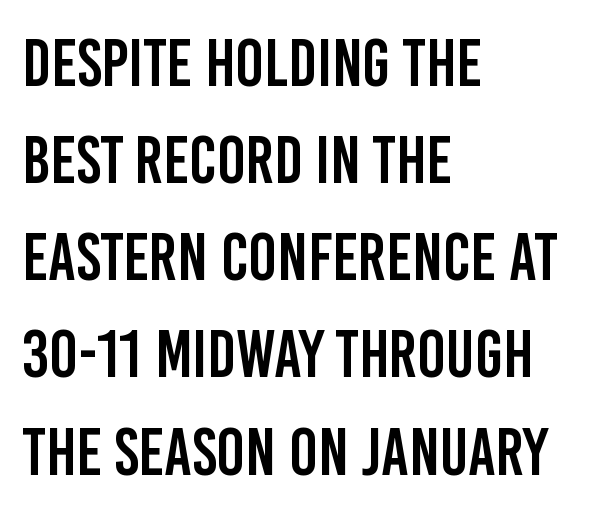
I'd call this a sans setting — the letters go barefoot. A typesetter would call this proportional, since set widths differ per character. The strip under each line holds only bare page. A typesetter would mark this as roman, not italic. If you measured baseline to baseline, you'd find a middling distance.
